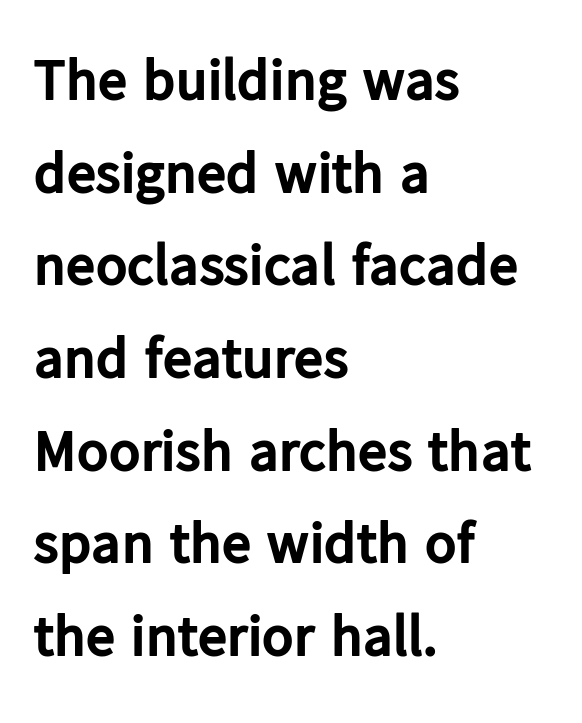
Q: Is the text bold? A: Yes.
Q: Is the text italic (slanted)? A: No, it is upright.
Q: Is the typeface a serif or a sans-serif typeface? A: Sans-serif.
Q: Is the text underlined? A: No.
Q: How is the paragraph aligned? A: Left-aligned.
Q: Is the spacing between letters normal or unusually wide? A: Normal.
Q: Is the spacing between lines tight, normal or loose? A: Normal.
Q: Width (condensed, normal, or wide)? A: Normal.
Q: Stroke contrast? A: Low.
Q: x-height? A: Medium.
Q: Monospaced? A: No.
